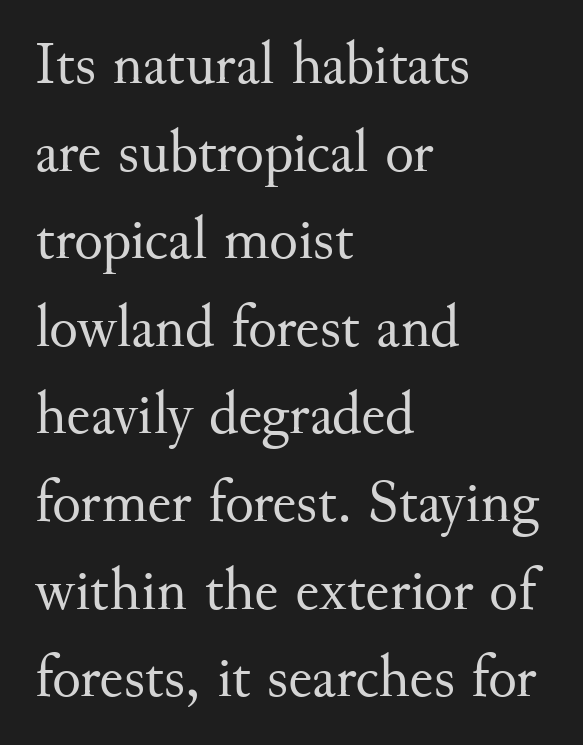
Q: Is the text bold? A: No.
Q: Is the text italic (slanted)? A: No, it is upright.
Q: Is the typeface a serif or a sans-serif typeface? A: Serif.
Q: Is the text underlined? A: No.
Q: How is the paragraph aligned? A: Left-aligned.
Q: Is the spacing between letters normal or unusually wide? A: Normal.
Q: Is the spacing between lines tight, normal or loose? A: Normal.
Q: Width (condensed, normal, or wide)? A: Normal.
Q: Stroke contrast? A: Medium.
Q: x-height? A: Small.
Q: Monospaced? A: No.
